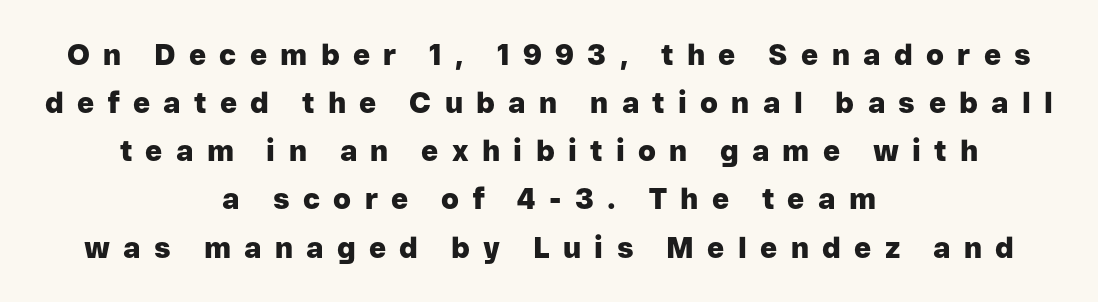
The image shows 29 px heavy sans-serif type, upright; set centered, normal line spacing (1.66x), unusually wide letter spacing (+0.46 em), not underlined; low stroke contrast and a medium x-height.
